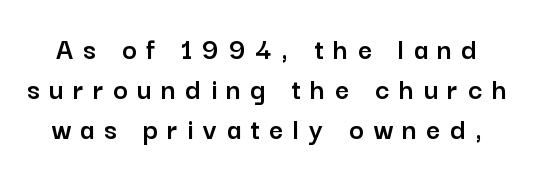
Q: Is the text italic (slanted)? A: No, it is upright.
Q: Is the typeface a serif or a sans-serif typeface? A: Sans-serif.
Q: Is the text underlined? A: No.
Q: Is the spacing between letters normal or unusually wide? A: Unusually wide.
Q: Is the spacing between lines tight, normal or loose? A: Normal.
Q: Width (condensed, normal, or wide)? A: Normal.
Q: Stroke contrast? A: Low.
Q: x-height? A: Medium.
Q: Monospaced? A: No.
